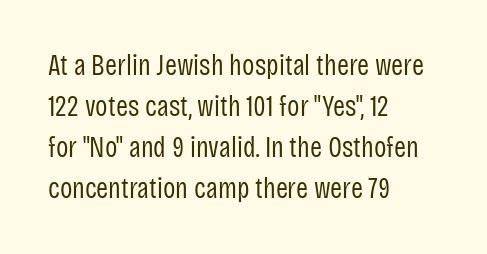
{"serif": "no", "italic": "no", "bold": "no", "weight": "regular", "width": "condensed", "stroke_contrast": "low", "x_height": "large", "monospaced": "no", "underline": "no", "align": "left", "line_spacing": "normal", "line_spacing_ratio": 1.41, "letter_spacing": "normal", "letter_spacing_em": 0.0, "glyph_px": 29}
